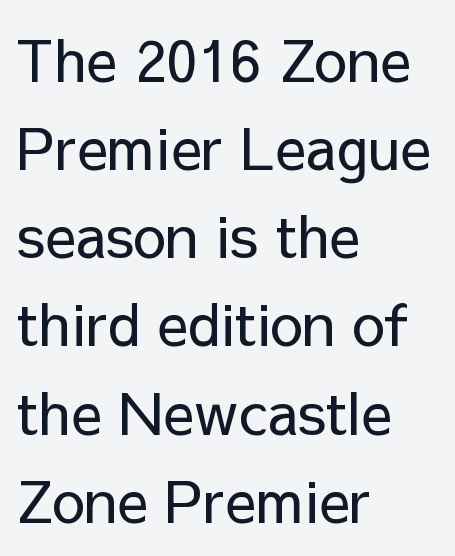
Check where the strokes stop: nothing finishes them off — pure sans. Every stem runs plumb, perpendicular to the baseline. Weight class: somewhere from thin through regular. Students, note that the glyphs here touch the page at normal intervals. The space directly below the letters is spotless.
